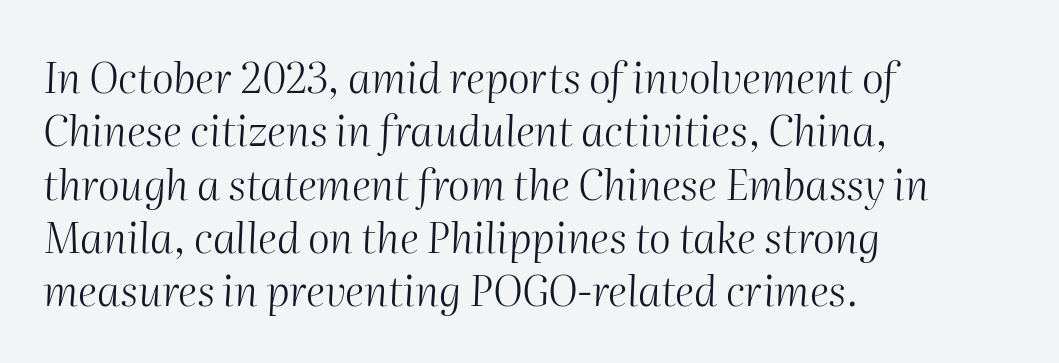
The image shows 42 px light type, italic (leaning right); set left-aligned, normal line spacing (1.27x), normal letter spacing, not underlined; medium stroke contrast and a medium x-height.
